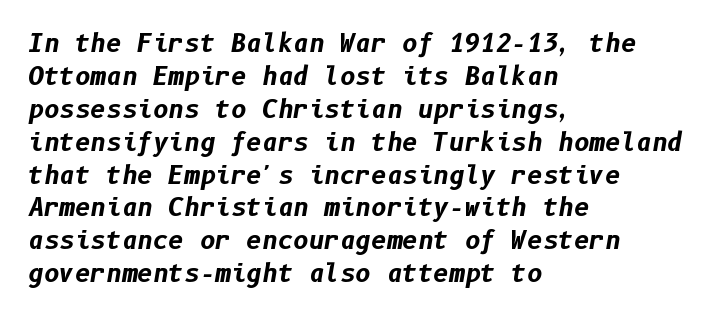
Each new line begins a customary step beneath the previous one. The lines are quadded left. Descenders are the only things crossing below the line. A typesetter would mark this as italic.
